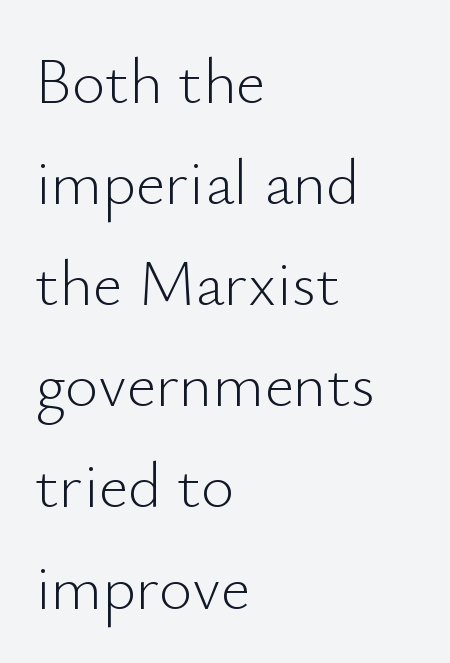
The image shows 64 px light sans-serif type, upright; set left-aligned, normal line spacing (1.58x), normal letter spacing, not underlined; low stroke contrast and a small x-height.
